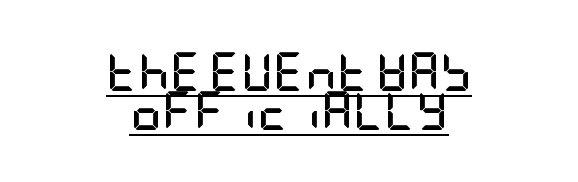
{"serif": "no", "italic": "no", "bold": "yes", "weight": "semibold", "width": "condensed", "stroke_contrast": "low", "x_height": "large", "underline": "yes", "align": "center", "line_spacing": "tight", "line_spacing_ratio": 1.0, "letter_spacing": "normal", "letter_spacing_em": 0.0, "glyph_px": 39}
